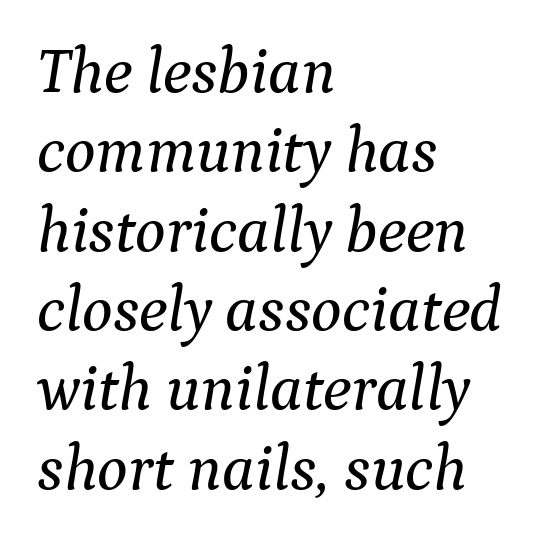
Looks like regular typesetting: each glyph gets only the width it needs. Rendered with sloped, italic letterforms. Rule under the text: the space is simply empty. This is serif lettering, the kind often seen in printed books. The typesetter chose a ragged-right arrangement here.
